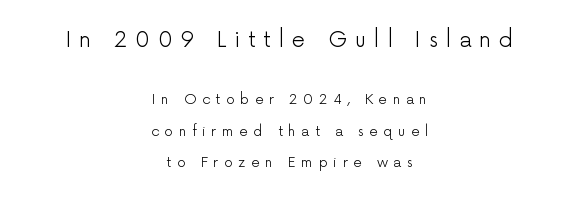
{"italic": "no", "bold": "no", "underline": "no", "align": "center", "line_spacing": "loose", "line_spacing_ratio": 2.25, "letter_spacing": "wide", "letter_spacing_em": 0.38, "larger_block": "first", "size_ratio": 1.5, "glyph_px": 21}
